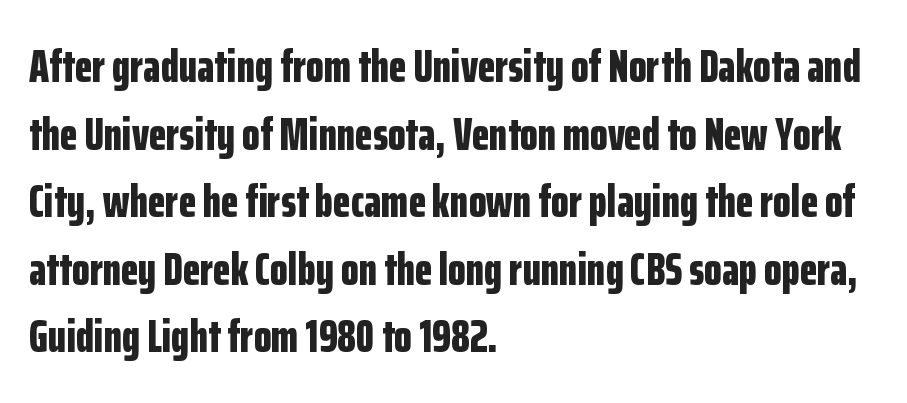
The image shows 46 px bold, condensed sans-serif type, upright; set left-aligned, normal line spacing (1.47x), normal letter spacing, not underlined; low stroke contrast and a medium x-height.
